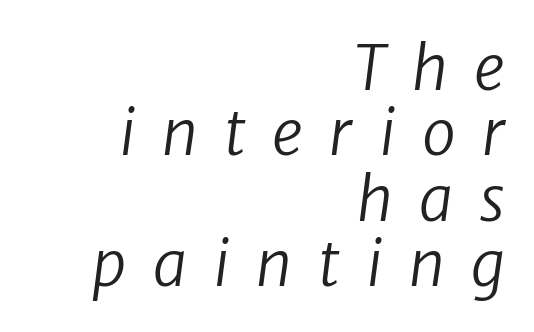
The image shows 61 px regular-weight type, italic (leaning right); set right-aligned, tight line spacing (1.07x), unusually wide letter spacing (+0.43 em), not underlined; low stroke contrast and a medium x-height.
